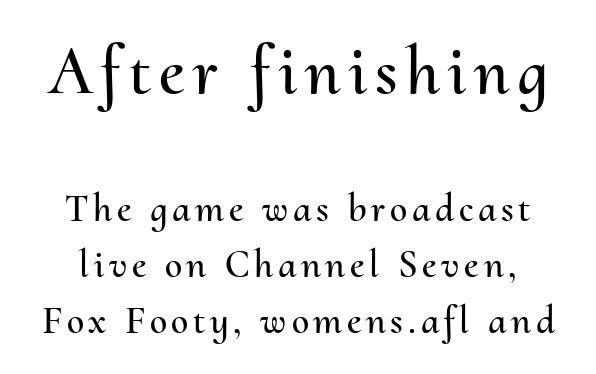
{"italic": "no", "width": "normal", "stroke_contrast": "medium", "x_height": "small", "monospaced": "no", "underline": "no", "line_spacing": "normal", "line_spacing_ratio": 1.44, "larger_block": "first", "size_ratio": 1.77, "glyph_px": 69}
